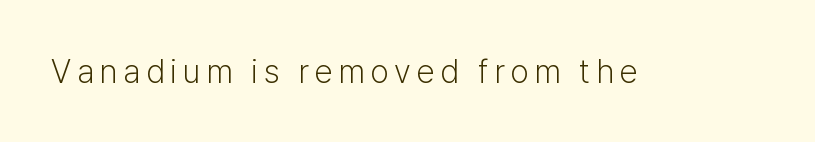
{"serif": "no", "italic": "no", "bold": "no", "weight": "light", "width": "normal", "stroke_contrast": "low", "x_height": "medium", "monospaced": "no", "underline": "no", "glyph_px": 33}
